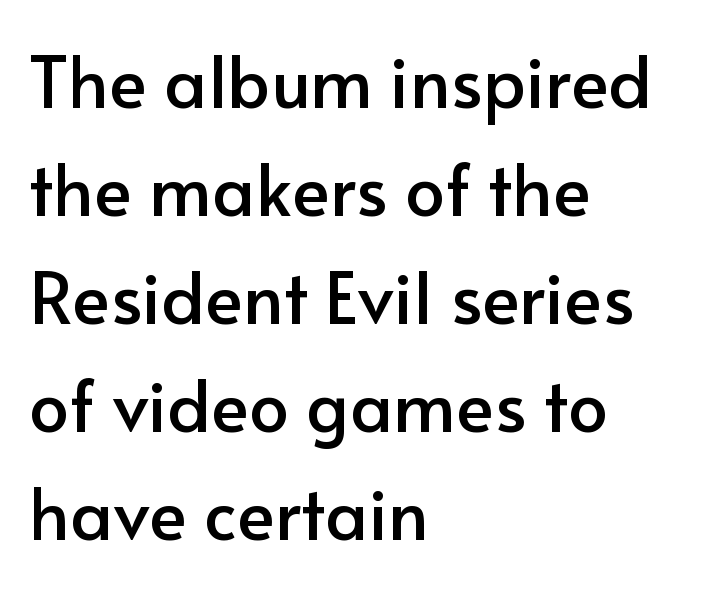
{"serif": "no", "italic": "no", "width": "normal", "stroke_contrast": "low", "x_height": "small", "monospaced": "no", "underline": "no", "align": "left", "line_spacing": "normal", "line_spacing_ratio": 1.52, "letter_spacing": "normal", "letter_spacing_em": 0.0, "glyph_px": 71}
